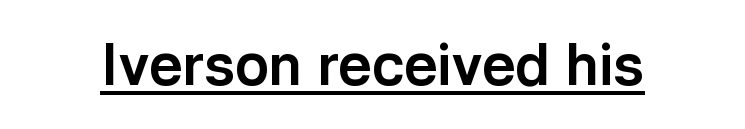
Q: Is the text bold? A: Yes.
Q: Is the text italic (slanted)? A: No, it is upright.
Q: Is the typeface a serif or a sans-serif typeface? A: Sans-serif.
Q: Is the text underlined? A: Yes.
Q: Is the spacing between letters normal or unusually wide? A: Normal.
Q: Width (condensed, normal, or wide)? A: Normal.
Q: x-height? A: Medium.
Q: Monospaced? A: No.
